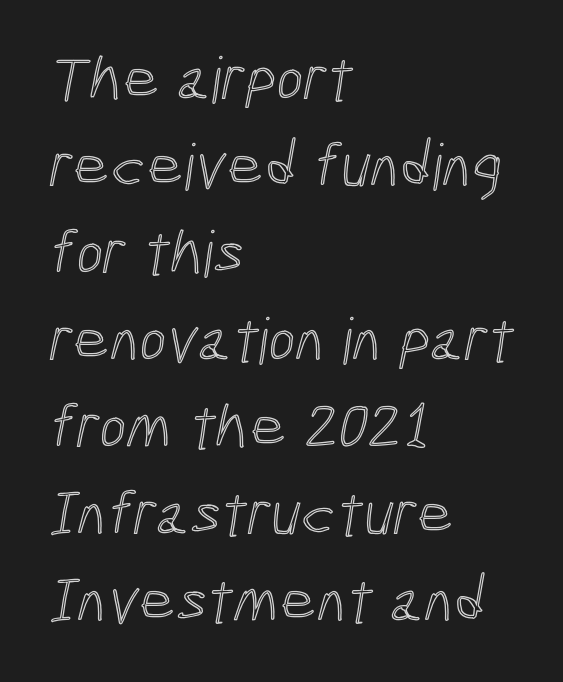
You could not count columns in this text — the font is proportionally spaced. The tracking reads as untouched default to a designer's eye. No word sits above an underline. The rendering anchors every line to the left-hand side.
